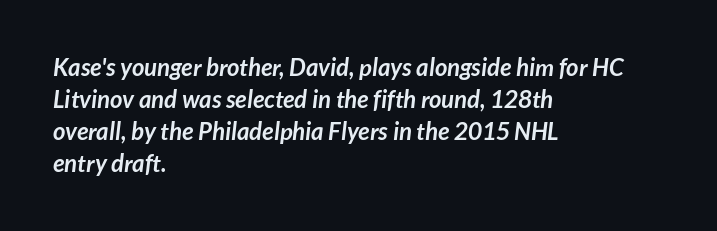
Each glyph is drawn with heavy, bold strokes. Compared with typical body copy, the letter spacing here is the same. Regarding leading, the lines here are spaced in the standard way. Where is the straight margin? On the left. Descenders hang freely into open space.
